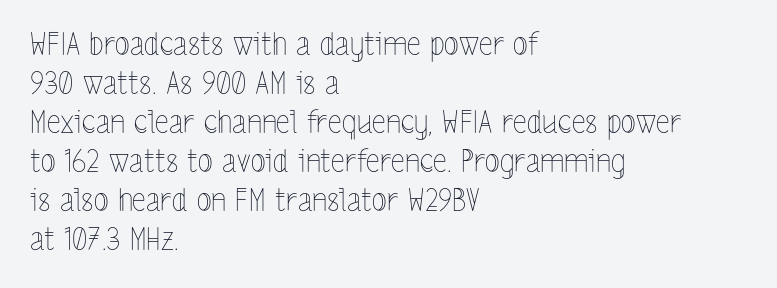
{"italic": "no", "bold": "no", "weight": "thin", "width": "condensed", "x_height": "medium", "monospaced": "no", "underline": "no", "align": "left", "line_spacing": "normal", "line_spacing_ratio": 1.26, "letter_spacing": "normal", "letter_spacing_em": 0.0, "glyph_px": 31}
